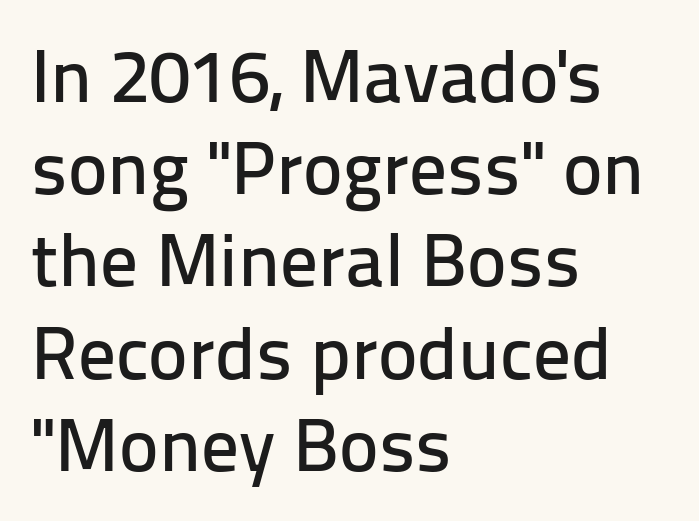
Think of a printed novel: that variable character pitch is what you see here. Unmarked baselines from the first word to the last. Serifs: no, the terminals of the letterforms are clean. Visually the block forms a straight wall on the left and a jagged coastline on the right. How are the letters spaced? Ordinarily, with no added tracking.
